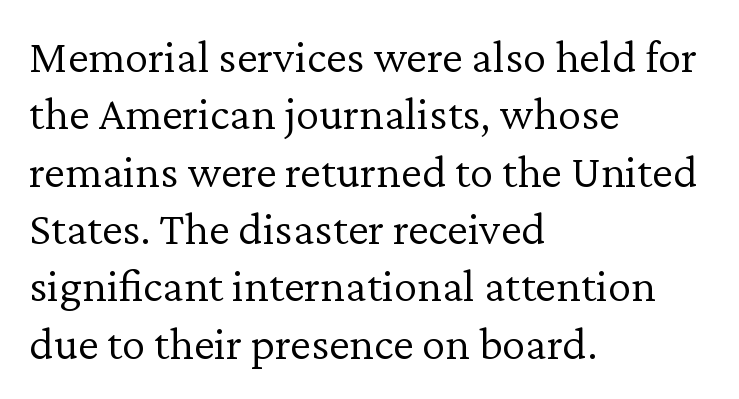
{"serif": "yes", "italic": "no", "bold": "no", "weight": "light", "width": "normal", "stroke_contrast": "low", "x_height": "medium", "monospaced": "no", "underline": "no", "align": "left", "line_spacing_ratio": 1.22, "letter_spacing": "normal", "letter_spacing_em": 0.0, "glyph_px": 47}
